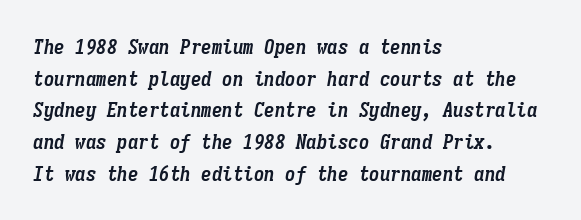
{"italic": "yes", "lean": "right", "slant_degrees": 9, "bold": "yes", "underline": "no", "align": "left", "line_spacing": "normal", "line_spacing_ratio": 1.51, "letter_spacing": "normal", "letter_spacing_em": 0.0, "glyph_px": 21}
